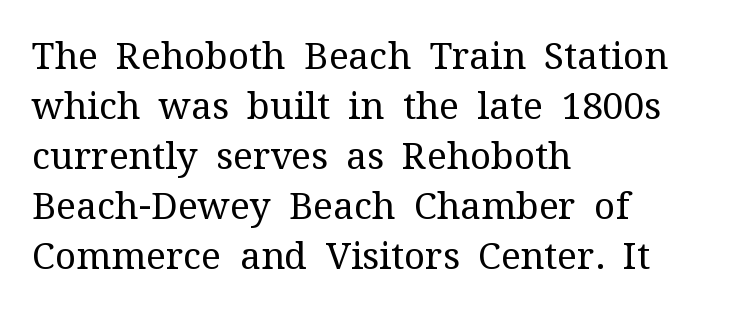
The image shows 37 px regular-weight serif type, upright; set left-aligned, normal line spacing (1.35x), normal letter spacing, not underlined; medium stroke contrast and a medium x-height.
